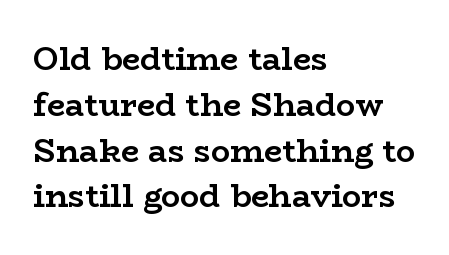
Q: Is the text bold? A: Yes.
Q: Is the text italic (slanted)? A: No, it is upright.
Q: Is the typeface a serif or a sans-serif typeface? A: Serif.
Q: Is the text underlined? A: No.
Q: How is the paragraph aligned? A: Left-aligned.
Q: Is the spacing between letters normal or unusually wide? A: Normal.
Q: Is the spacing between lines tight, normal or loose? A: Normal.
Q: Width (condensed, normal, or wide)? A: Wide.
Q: Stroke contrast? A: Low.
Q: x-height? A: Medium.
Q: Monospaced? A: No.
